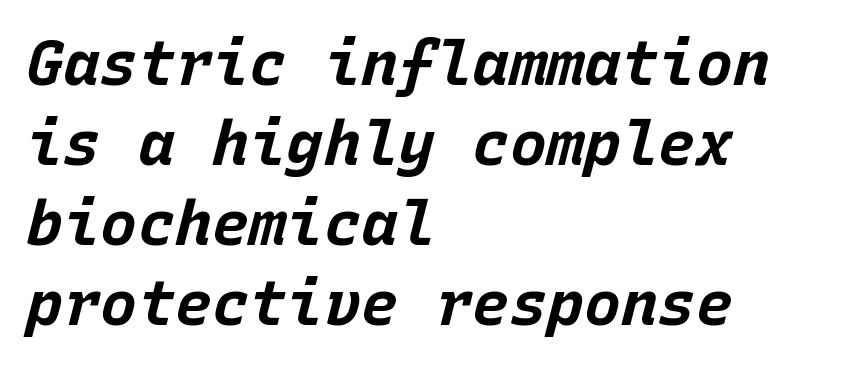
Q: Is the text bold? A: Yes.
Q: Is the text italic (slanted)? A: Yes, it leans right by about 15 degrees.
Q: Is the text underlined? A: No.
Q: How is the paragraph aligned? A: Left-aligned.
Q: Is the spacing between letters normal or unusually wide? A: Normal.
Q: Is the spacing between lines tight, normal or loose? A: Normal.
Q: Width (condensed, normal, or wide)? A: Normal.
Q: Stroke contrast? A: Low.
Q: x-height? A: Large.
Q: Monospaced? A: Yes.
